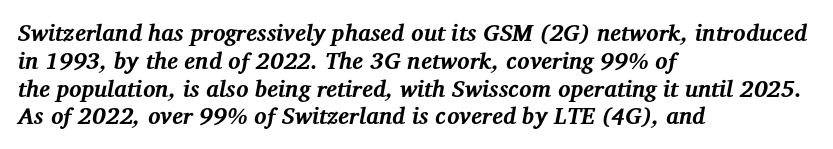
{"italic": "yes", "lean": "right", "slant_degrees": 12, "bold": "yes", "underline": "no", "align": "left", "line_spacing_ratio": 1.21, "letter_spacing": "normal", "letter_spacing_em": 0.0, "glyph_px": 23}
